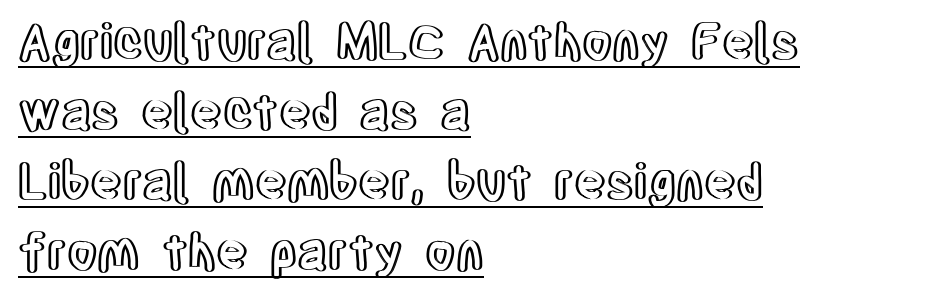
Q: Is the text italic (slanted)? A: No, it is upright.
Q: Is the text underlined? A: Yes.
Q: How is the paragraph aligned? A: Left-aligned.
Q: Is the spacing between letters normal or unusually wide? A: Normal.
Q: Is the spacing between lines tight, normal or loose? A: Normal.
Q: Width (condensed, normal, or wide)? A: Condensed.
Q: x-height? A: Large.
Q: Monospaced? A: No.
